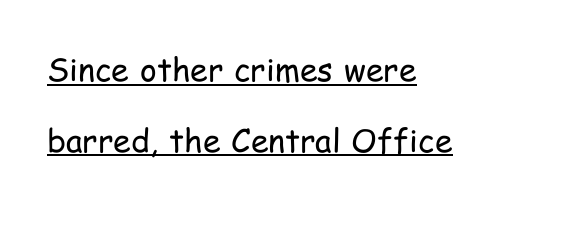
Q: Is the text bold? A: No.
Q: Is the text italic (slanted)? A: No, it is upright.
Q: Is the typeface a serif or a sans-serif typeface? A: Sans-serif.
Q: Is the text underlined? A: Yes.
Q: How is the paragraph aligned? A: Left-aligned.
Q: Is the spacing between letters normal or unusually wide? A: Normal.
Q: Is the spacing between lines tight, normal or loose? A: Loose.
Q: Width (condensed, normal, or wide)? A: Condensed.
Q: Stroke contrast? A: Low.
Q: x-height? A: Medium.
Q: Monospaced? A: No.
